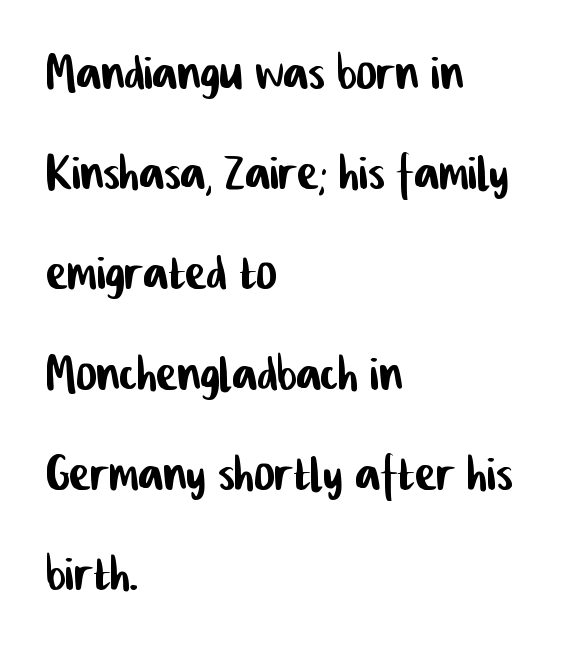
The image shows 63 px condensed sans-serif type; set left-aligned, normal line spacing (1.59x), normal letter spacing, not underlined; low stroke contrast and a medium x-height.
